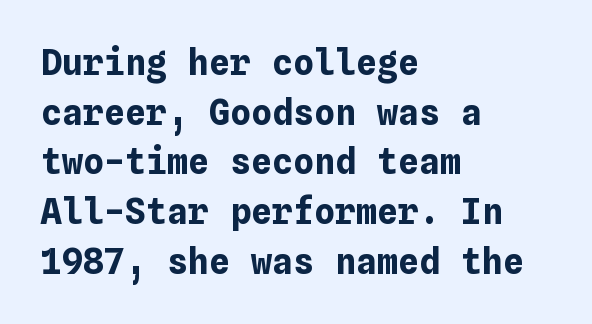
Q: Is the text bold? A: Yes.
Q: Is the text italic (slanted)? A: No, it is upright.
Q: Is the text underlined? A: No.
Q: How is the paragraph aligned? A: Left-aligned.
Q: Is the spacing between letters normal or unusually wide? A: Normal.
Q: Is the spacing between lines tight, normal or loose? A: Normal.
Q: Width (condensed, normal, or wide)? A: Normal.
Q: Stroke contrast? A: Low.
Q: x-height? A: Medium.
